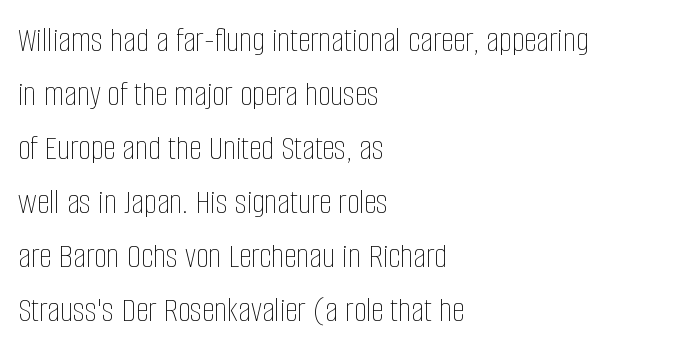
Q: Is the text bold? A: No.
Q: Is the text italic (slanted)? A: No, it is upright.
Q: Is the text underlined? A: No.
Q: How is the paragraph aligned? A: Left-aligned.
Q: Is the spacing between letters normal or unusually wide? A: Normal.
Q: Is the spacing between lines tight, normal or loose? A: Normal.
Q: Width (condensed, normal, or wide)? A: Condensed.
Q: Stroke contrast? A: Low.
Q: x-height? A: Large.
Q: Monospaced? A: No.
